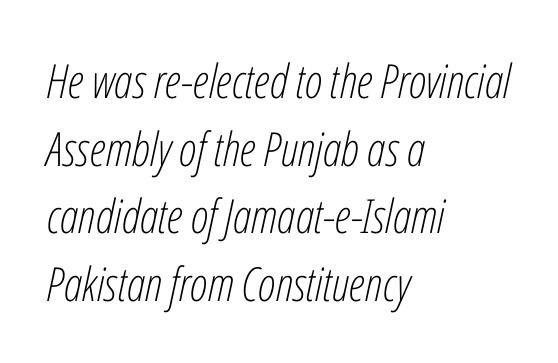
{"italic": "yes", "lean": "right", "slant_degrees": 12, "bold": "no", "weight": "light", "width": "condensed", "stroke_contrast": "low", "x_height": "medium", "monospaced": "no", "underline": "no", "align": "left", "line_spacing": "normal", "line_spacing_ratio": 1.44, "letter_spacing": "normal", "letter_spacing_em": 0.0, "glyph_px": 47}
